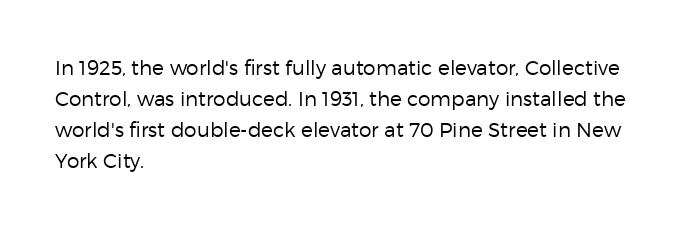
The image shows 20 px text type, upright; set left-aligned, normal line spacing (1.55x), normal letter spacing, not underlined.
